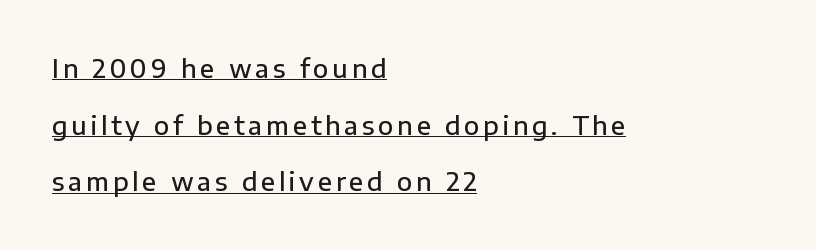
{"italic": "no", "bold": "semi", "underline": "yes", "align": "left", "line_spacing": "loose", "line_spacing_ratio": 2.27, "glyph_px": 25}
